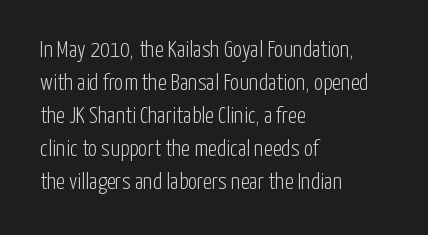
Q: Is the text bold? A: No.
Q: Is the text italic (slanted)? A: No, it is upright.
Q: Is the text underlined? A: No.
Q: How is the paragraph aligned? A: Left-aligned.
Q: Is the spacing between letters normal or unusually wide? A: Normal.
Q: Is the spacing between lines tight, normal or loose? A: Normal.
